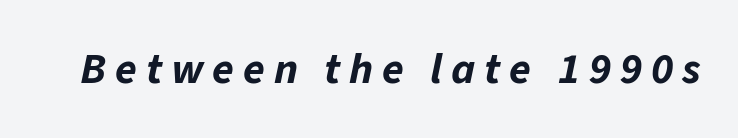
The image shows 44 px bold type, italic (leaning right); set unusually wide letter spacing (+0.2 em), not underlined; low stroke contrast and a medium x-height.
